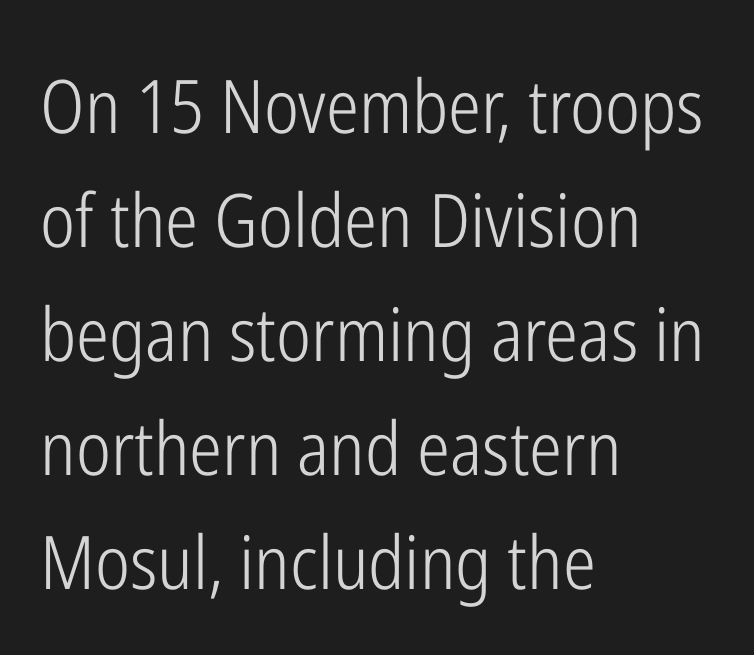
Q: Is the text bold? A: No.
Q: Is the text italic (slanted)? A: No, it is upright.
Q: Is the typeface a serif or a sans-serif typeface? A: Sans-serif.
Q: Is the text underlined? A: No.
Q: How is the paragraph aligned? A: Left-aligned.
Q: Is the spacing between letters normal or unusually wide? A: Normal.
Q: Is the spacing between lines tight, normal or loose? A: Normal.
Q: Width (condensed, normal, or wide)? A: Condensed.
Q: Stroke contrast? A: Low.
Q: x-height? A: Medium.
Q: Monospaced? A: No.
